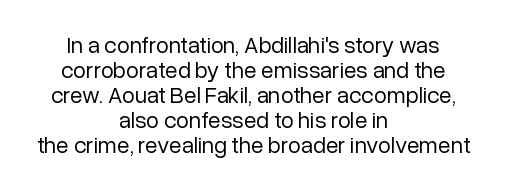
Q: Is the text bold? A: No.
Q: Is the text italic (slanted)? A: No, it is upright.
Q: Is the text underlined? A: No.
Q: How is the paragraph aligned? A: Centered.
Q: Is the spacing between letters normal or unusually wide? A: Normal.
Q: Is the spacing between lines tight, normal or loose? A: Tight.
